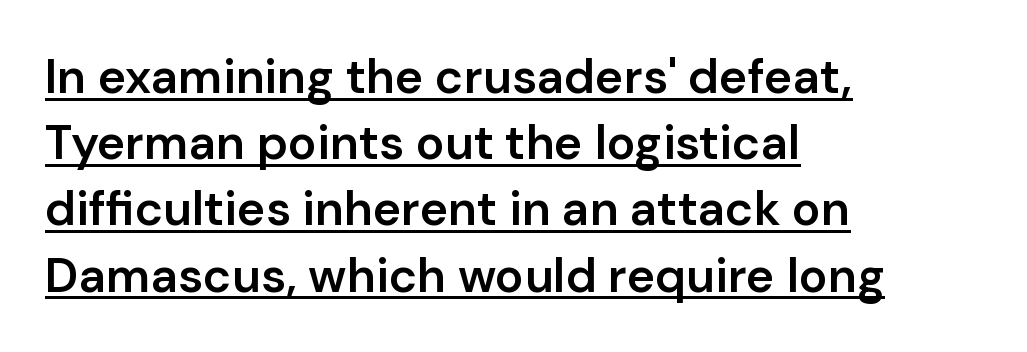
{"serif": "no", "italic": "no", "bold": "semi", "weight": "semibold", "width": "normal", "stroke_contrast": "low", "x_height": "medium", "monospaced": "no", "underline": "yes", "align": "left", "line_spacing": "normal", "line_spacing_ratio": 1.38, "letter_spacing": "normal", "letter_spacing_em": 0.0, "glyph_px": 48}
